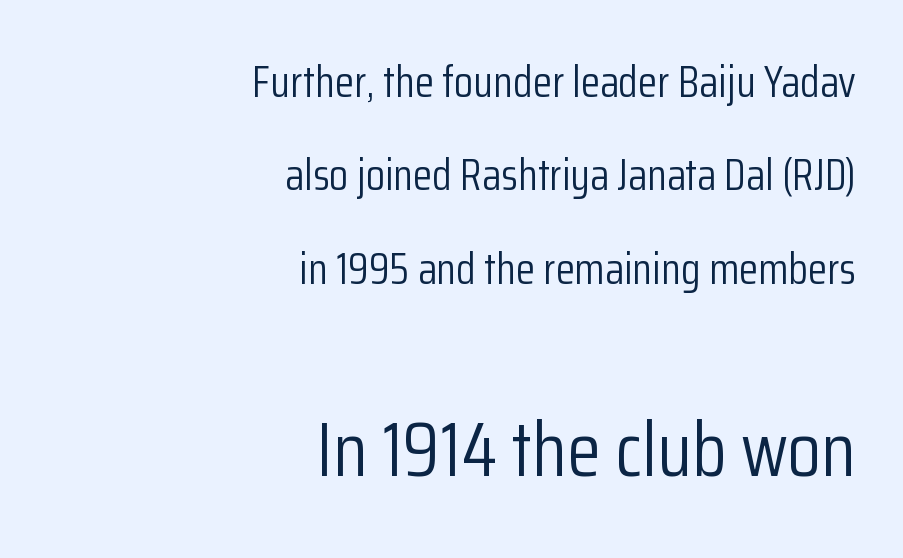
The image shows 77 px light, condensed sans-serif type, upright; set right-aligned, loose line spacing (2.12x), normal letter spacing, not underlined; the second (bottom) block is 1.75x larger; low stroke contrast and a medium x-height.
